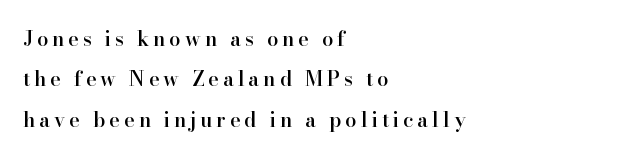
The lettering holds an erect, upright posture throughout. The letterforms stand isolated, each surrounded by extra space. Students, this is semibold: more ink than regular, less than bold. The string is rendered with underlining switched off. Is the block centered? No — it sits flush against the left margin. How would I describe the line gaps? Wide and relaxed.
